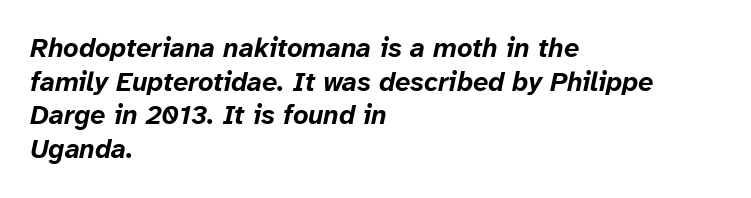
The words here are not underlined. The face used here has a pronounced slope to its letters. Standard letterfit; no display-style spreading of the glyphs. The setting favours the left margin, as ordinary paragraphs usually do. Honestly, the row spacing looks completely unremarkable.
